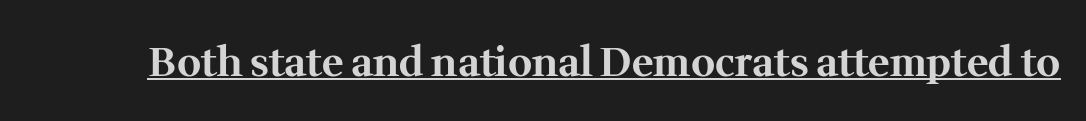
Q: Is the text bold? A: Yes.
Q: Is the text italic (slanted)? A: No, it is upright.
Q: Is the typeface a serif or a sans-serif typeface? A: Serif.
Q: Is the text underlined? A: Yes.
Q: Is the spacing between letters normal or unusually wide? A: Normal.
Q: Width (condensed, normal, or wide)? A: Normal.
Q: Stroke contrast? A: Medium.
Q: x-height? A: Medium.
Q: Monospaced? A: No.
